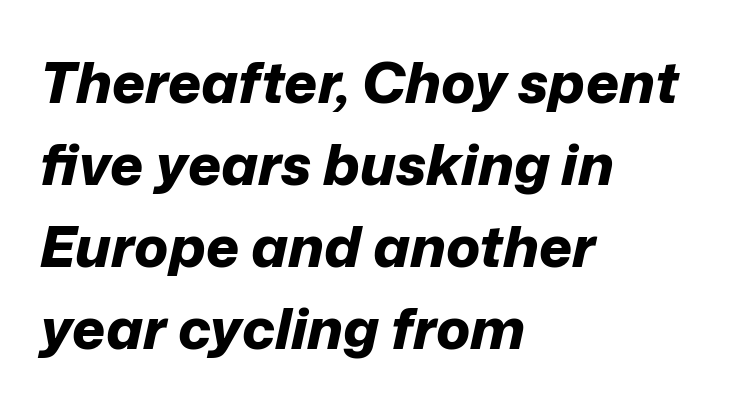
{"italic": "yes", "lean": "right", "slant_degrees": 12, "bold": "yes", "weight": "bold", "width": "normal", "stroke_contrast": "low", "x_height": "medium", "monospaced": "no", "underline": "no", "align": "left", "line_spacing": "normal", "line_spacing_ratio": 1.44, "letter_spacing": "normal", "letter_spacing_em": 0.0, "glyph_px": 57}
